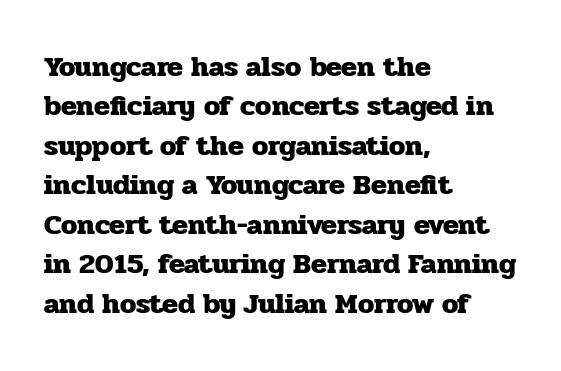
Q: Is the text bold? A: Yes.
Q: Is the text italic (slanted)? A: No, it is upright.
Q: Is the typeface a serif or a sans-serif typeface? A: Serif.
Q: Is the text underlined? A: No.
Q: How is the paragraph aligned? A: Left-aligned.
Q: Is the spacing between letters normal or unusually wide? A: Normal.
Q: Is the spacing between lines tight, normal or loose? A: Normal.
Q: Width (condensed, normal, or wide)? A: Normal.
Q: Stroke contrast? A: Low.
Q: x-height? A: Medium.
Q: Monospaced? A: No.
